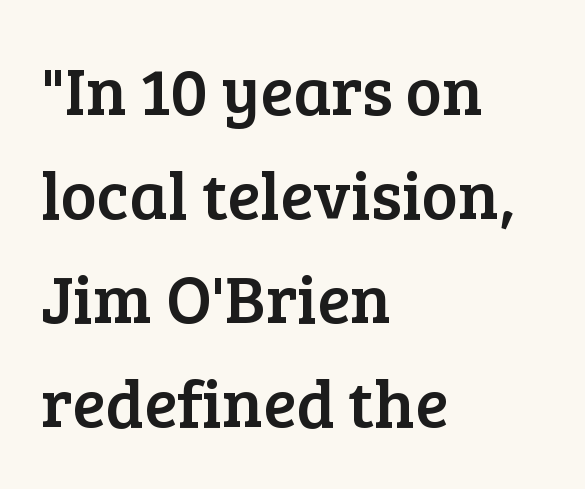
Q: Is the text italic (slanted)? A: No, it is upright.
Q: Is the typeface a serif or a sans-serif typeface? A: Serif.
Q: Is the text underlined? A: No.
Q: How is the paragraph aligned? A: Left-aligned.
Q: Is the spacing between letters normal or unusually wide? A: Normal.
Q: Is the spacing between lines tight, normal or loose? A: Normal.
Q: Width (condensed, normal, or wide)? A: Normal.
Q: Stroke contrast? A: Low.
Q: x-height? A: Medium.
Q: Monospaced? A: No.
